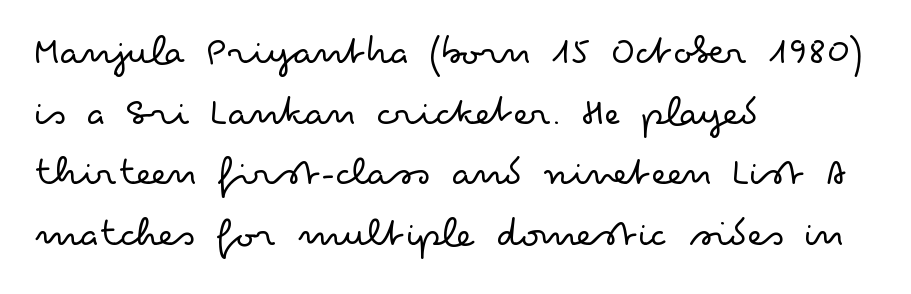
The image shows 43 px light, wide sans-serif type, upright; set left-aligned, normal line spacing (1.41x), normal letter spacing, not underlined; low stroke contrast and a small x-height.
